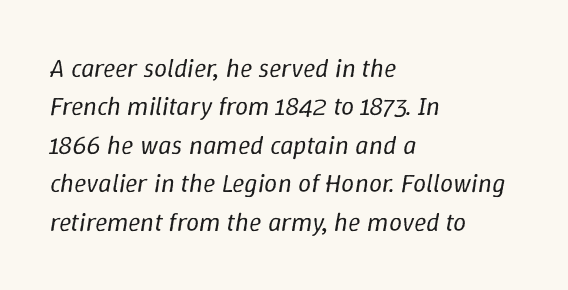
The image shows 26 px text type, italic (leaning right); set left-aligned, normal line spacing (1.48x), normal letter spacing, not underlined.
